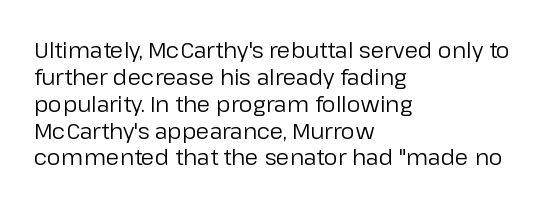
Honestly, the letter spacing is just normal — you wouldn't notice it. A student would call this left alignment; a typographer would say flush left, rag right. The font sits on the lighter half of the weight spectrum, regular included. Just letters on the line, the space beneath them empty.
